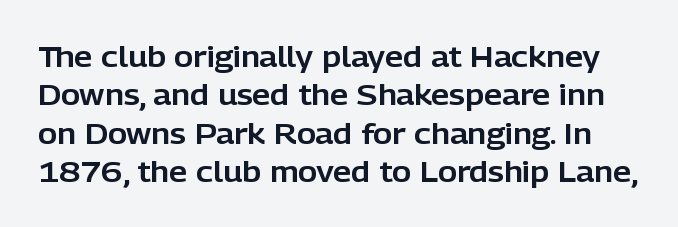
{"serif": "no", "italic": "no", "width": "normal", "stroke_contrast": "low", "x_height": "medium", "monospaced": "no", "underline": "no", "line_spacing": "normal", "line_spacing_ratio": 1.32, "letter_spacing": "normal", "letter_spacing_em": 0.0, "glyph_px": 29}
